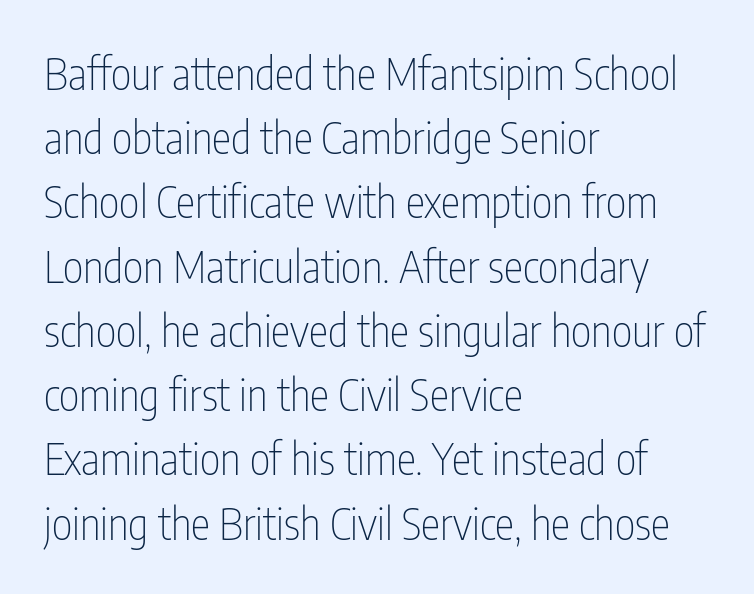
{"serif": "no", "italic": "no", "bold": "no", "weight": "thin", "width": "condensed", "stroke_contrast": "low", "x_height": "medium", "monospaced": "no", "underline": "no", "align": "left", "line_spacing": "normal", "line_spacing_ratio": 1.46, "letter_spacing": "normal", "letter_spacing_em": 0.0, "glyph_px": 44}
